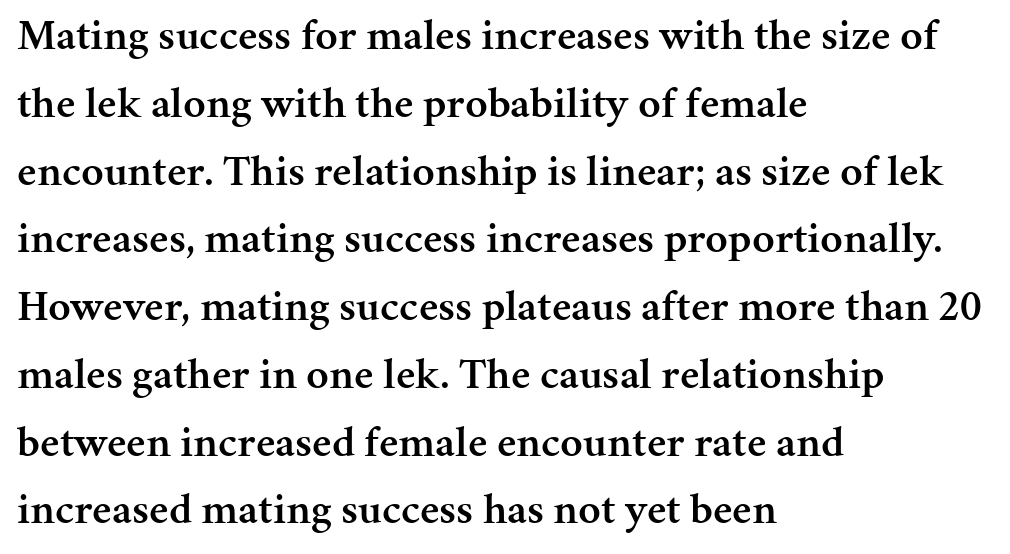
Q: Is the text bold? A: Semi-bold.
Q: Is the text italic (slanted)? A: No, it is upright.
Q: Is the typeface a serif or a sans-serif typeface? A: Serif.
Q: Is the text underlined? A: No.
Q: How is the paragraph aligned? A: Left-aligned.
Q: Is the spacing between letters normal or unusually wide? A: Normal.
Q: Is the spacing between lines tight, normal or loose? A: Normal.
Q: Width (condensed, normal, or wide)? A: Normal.
Q: Stroke contrast? A: Medium.
Q: x-height? A: Medium.
Q: Monospaced? A: No.
